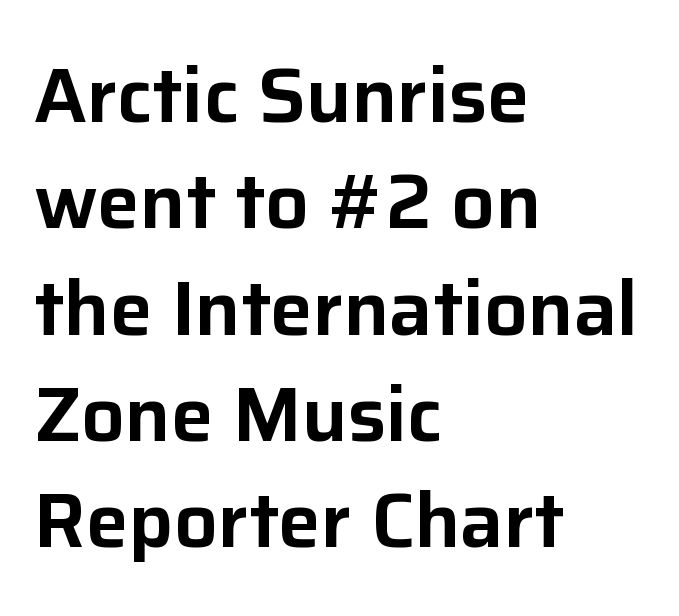
Alignment: flush left. The baseline area is clear. Is this a fixed-width face? No — the glyphs have proportional, varying widths. Unlike a traditional serif, this face leaves its strokes unadorned. Default kerning and tracking; the words read as compact shapes.
